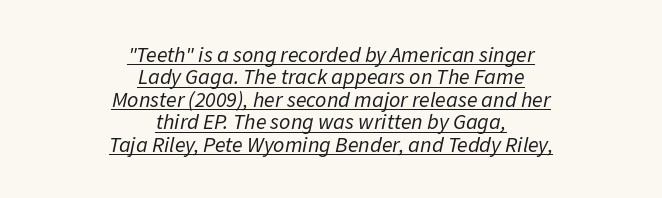
Q: Is the text bold? A: No.
Q: Is the text italic (slanted)? A: Yes, it leans right by about 11 degrees.
Q: Is the text underlined? A: Yes.
Q: How is the paragraph aligned? A: Centered.
Q: Is the spacing between letters normal or unusually wide? A: Normal.
Q: Is the spacing between lines tight, normal or loose? A: Tight.
